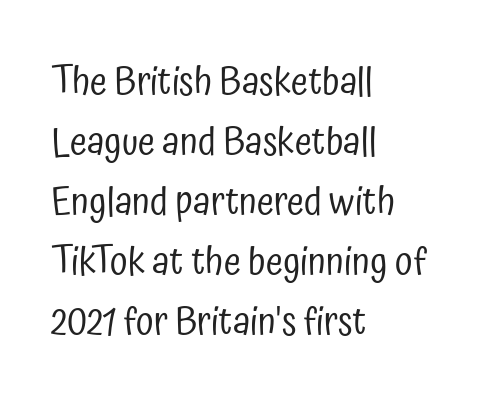
{"serif": "no", "italic": "no", "bold": "no", "weight": "regular", "width": "condensed", "stroke_contrast": "low", "x_height": "medium", "monospaced": "no", "underline": "no", "align": "left", "line_spacing": "normal", "line_spacing_ratio": 1.54, "letter_spacing": "normal", "letter_spacing_em": 0.0, "glyph_px": 39}
